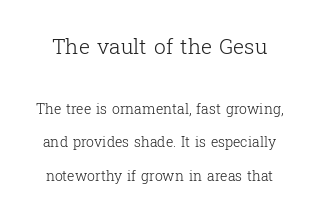
{"italic": "no", "bold": "no", "underline": "no", "line_spacing": "loose", "line_spacing_ratio": 2.39, "letter_spacing": "normal", "letter_spacing_em": 0.0, "larger_block": "first", "size_ratio": 1.5, "glyph_px": 21}
